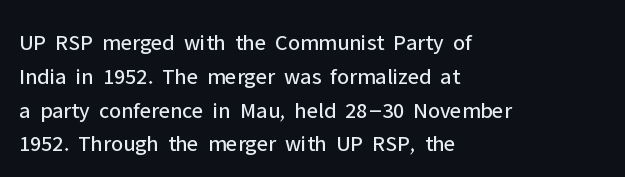
Just letters on the line, the space beneath them empty. Evenly set lines give the paragraph a standard silhouette. Heft: none added — not bold. Notice how the passage keeps a crisp vertical edge on the left only. No extra tracking has been applied to these lines. A roman cut, with each character standing at attention.
